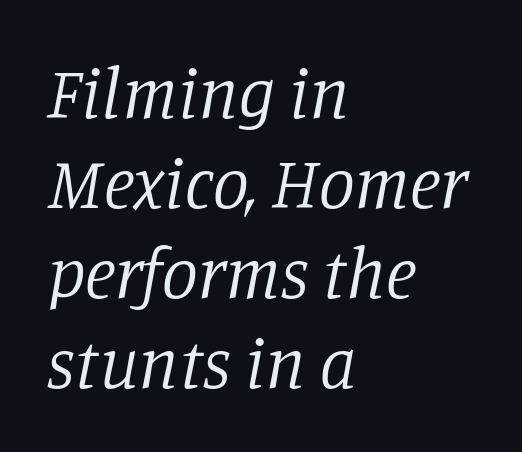
Q: Is the text bold? A: No.
Q: Is the text italic (slanted)? A: Yes, it leans right by about 11 degrees.
Q: Is the typeface a serif or a sans-serif typeface? A: Serif.
Q: Is the text underlined? A: No.
Q: How is the paragraph aligned? A: Left-aligned.
Q: Is the spacing between letters normal or unusually wide? A: Normal.
Q: Is the spacing between lines tight, normal or loose? A: Normal.
Q: Width (condensed, normal, or wide)? A: Normal.
Q: Stroke contrast? A: Low.
Q: x-height? A: Large.
Q: Monospaced? A: No.
